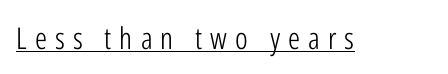
These lines are rendered in a variable-pitch font. The horizontal fit of the characters is loose and conspicuously gappy. Is this a heavy cut? Hardly; it is regular or lighter. Every word sits above its own underline.
